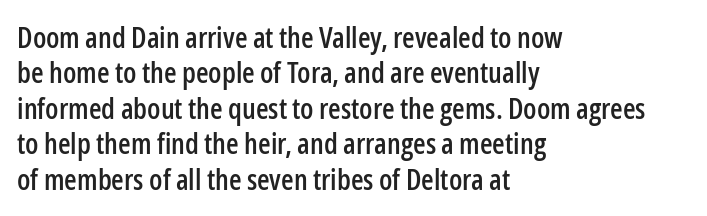
The image shows 29 px condensed sans-serif type, upright; set left-aligned, line spacing 1.22x, normal letter spacing, not underlined; low stroke contrast and a medium x-height.
